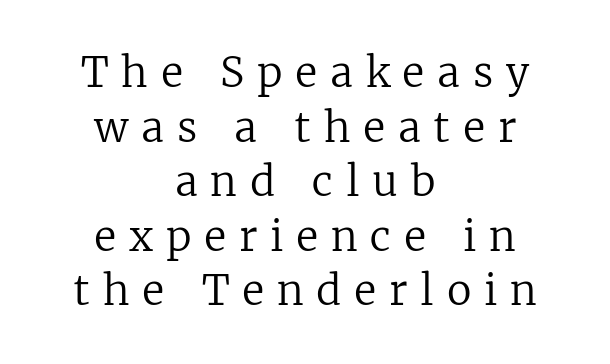
{"serif": "yes", "italic": "no", "bold": "no", "weight": "regular", "width": "normal", "stroke_contrast": "low", "x_height": "medium", "monospaced": "no", "underline": "no", "align": "center", "line_spacing": "normal", "line_spacing_ratio": 1.33, "letter_spacing": "wide", "letter_spacing_em": 0.31, "glyph_px": 41}
